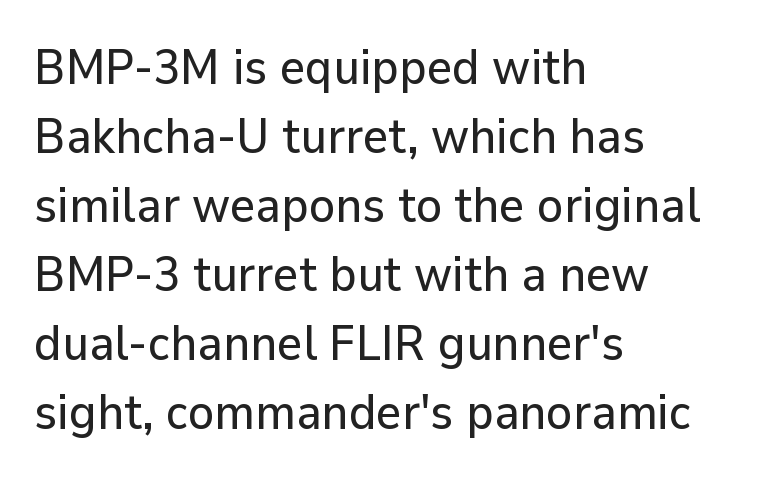
The paragraph shown leans on its left margin. Beneath every word, the page is bare. This is the regular roman posture of the typeface. Students, observe: this is what conventionally led text looks like. A typesetter would call this zero additional tracking.
